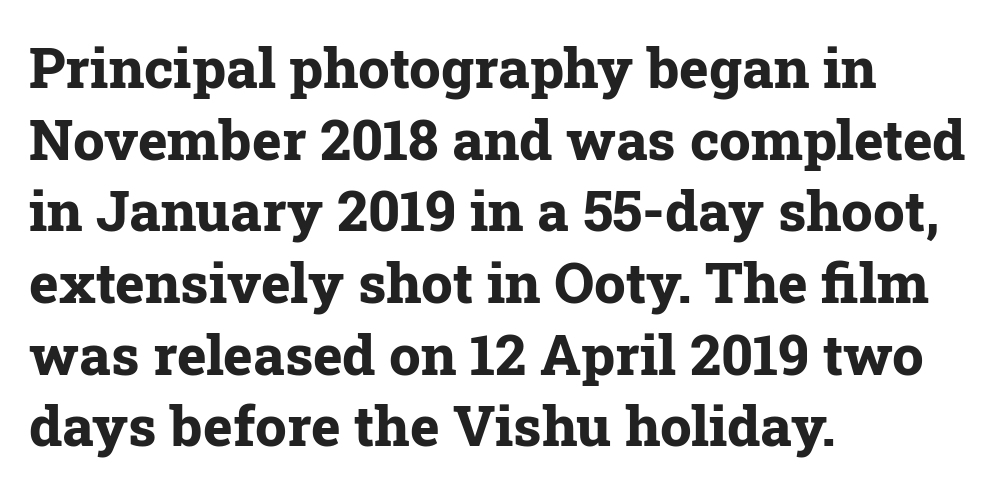
Q: Is the text bold? A: Yes.
Q: Is the text italic (slanted)? A: No, it is upright.
Q: Is the typeface a serif or a sans-serif typeface? A: Serif.
Q: Is the text underlined? A: No.
Q: How is the paragraph aligned? A: Left-aligned.
Q: Is the spacing between letters normal or unusually wide? A: Normal.
Q: Is the spacing between lines tight, normal or loose? A: Normal.
Q: Width (condensed, normal, or wide)? A: Normal.
Q: Stroke contrast? A: Low.
Q: x-height? A: Medium.
Q: Monospaced? A: No.
